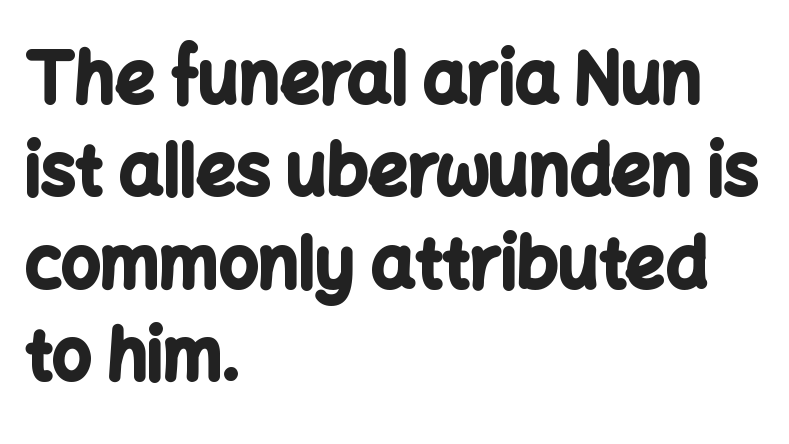
Note the varied advance widths — an 'i' is clearly narrower than an 'm'. Just letters on the line, the space beneath them empty. Each new line begins a customary step beneath the previous one. Grotesque or geometric, the face here clearly has no serifs.
